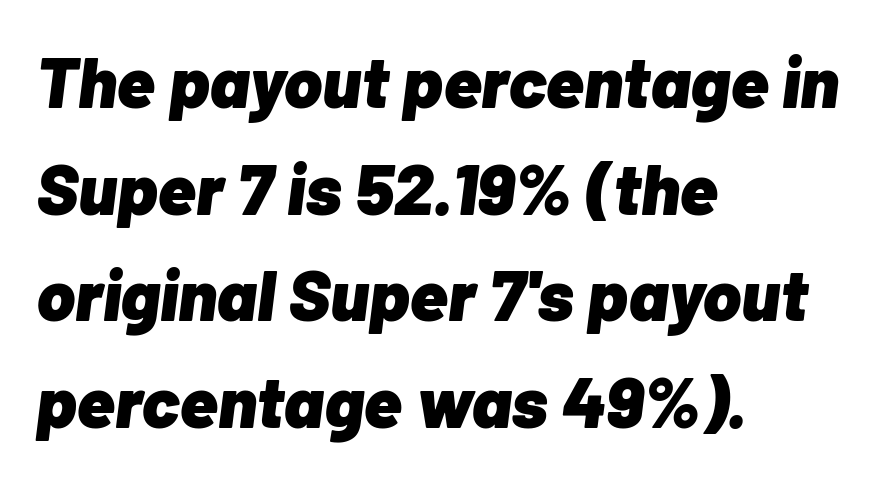
Weight: bold. The font's italic variant was chosen for this text. In terms of leading, this rendering sits right in the middle. Tracking here is standard; glyphs follow each other at the usual distance. This rendering uses left alignment, leaving the right contour irregular.
